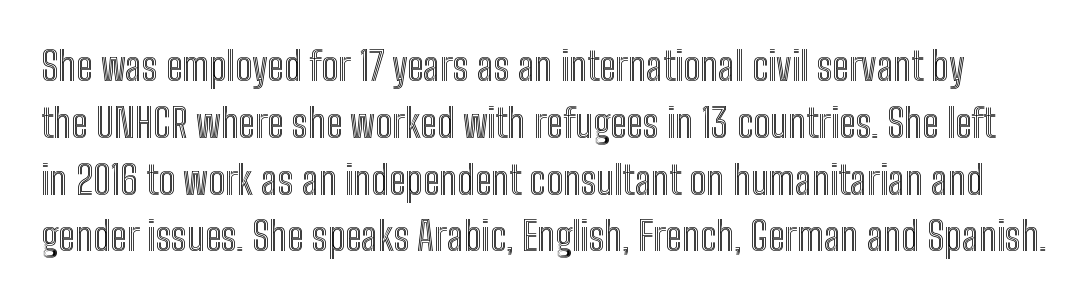
Anything drawn beneath the words? Only blank space. Vertical strokes here are truly vertical. This rendering leaves character spacing at its baseline value. The rendering uses natural spacing where letterforms have individual widths. In terms of leading, this rendering sits right in the middle.
